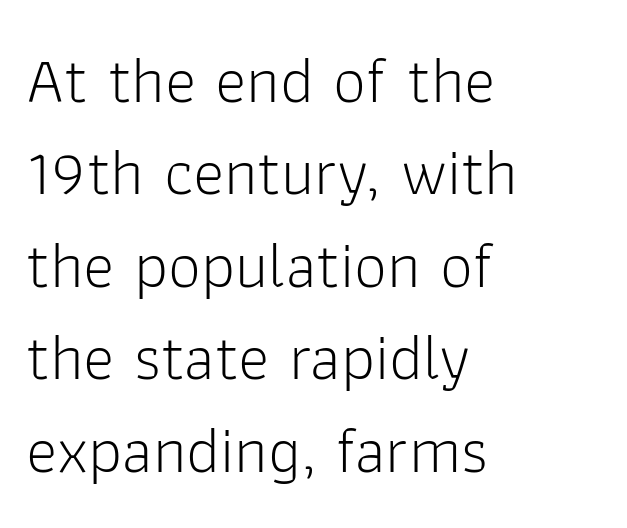
{"serif": "no", "italic": "no", "bold": "no", "weight": "light", "width": "normal", "stroke_contrast": "low", "x_height": "medium", "monospaced": "no", "underline": "no", "align": "left", "line_spacing": "normal", "line_spacing_ratio": 1.4, "letter_spacing": "normal", "letter_spacing_em": 0.0, "glyph_px": 66}
